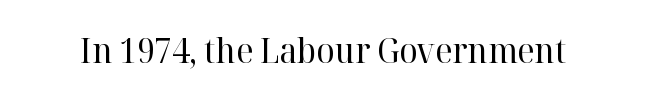
The typeface chosen for these lines features serifs. Honestly, there is no underline to notice here at all. Caption: face not bold, strokes unweighted. This is roman type, the default non-slanted kind.
